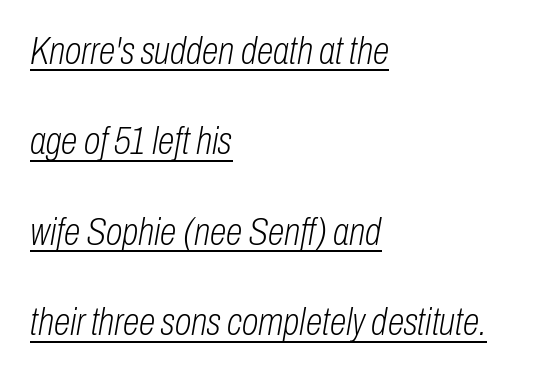
This sample is left-justified, so line endings fall wherever the words run out. The passage shown is typed in a proportional face where columns would drift. Emphasis is given by a line drawn under the lettering. This sample trades compactness for vertical openness between lines. Slant detected: the letters are inclined. The typesetting does not lean heavy: it is not bold.
